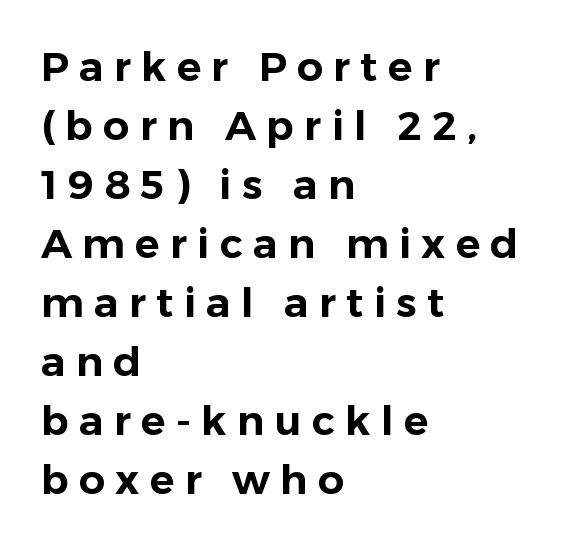
{"serif": "no", "italic": "no", "width": "normal", "stroke_contrast": "low", "x_height": "medium", "monospaced": "no", "underline": "no", "align": "left", "line_spacing": "normal", "line_spacing_ratio": 1.44, "letter_spacing": "wide", "letter_spacing_em": 0.25, "glyph_px": 41}
